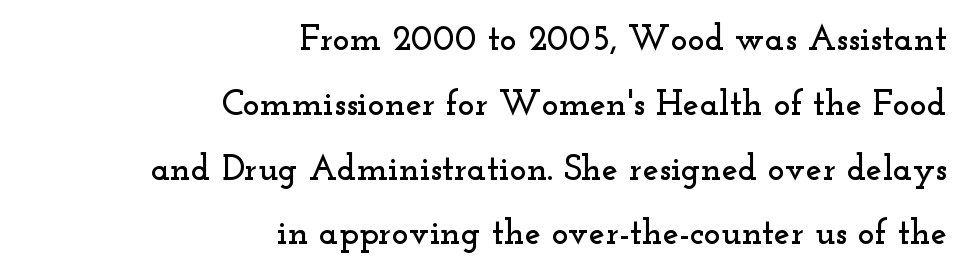
The image shows 36 px wide serif type, upright; set right-aligned, line spacing 1.8x, normal letter spacing, not underlined; low stroke contrast and a small x-height.
